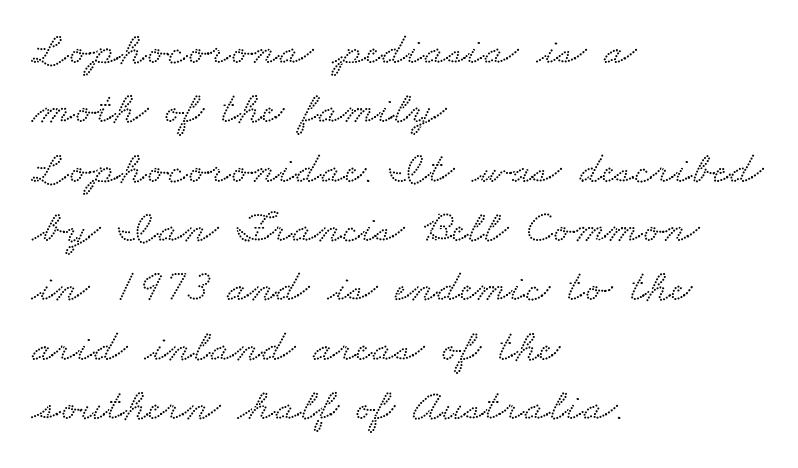
The image shows 46 px wide serif type; set left-aligned, normal line spacing (1.29x), normal letter spacing, not underlined; low stroke contrast and a small x-height.
